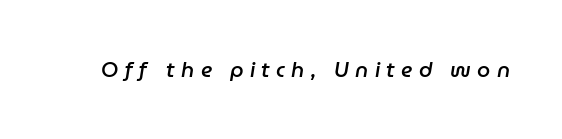
The image shows 21 px text type, italic (leaning right); set unusually wide letter spacing (+0.3 em), not underlined.
